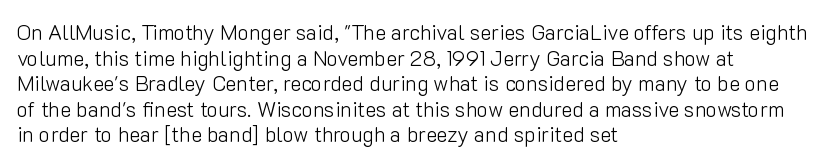
Does extra space separate the letters? No, they use regular spacing. The passage is arranged the way most books set body copy — flush left. The area under the type is left untouched. The face looks like a standard text weight, possibly lighter. Notice how the stems are strictly vertical — no italics here.
